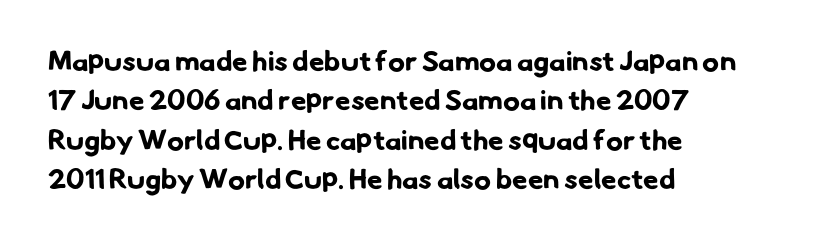
Q: Is the text bold? A: Yes.
Q: Is the typeface a serif or a sans-serif typeface? A: Sans-serif.
Q: Is the text underlined? A: No.
Q: How is the paragraph aligned? A: Left-aligned.
Q: Is the spacing between letters normal or unusually wide? A: Normal.
Q: Is the spacing between lines tight, normal or loose? A: Normal.
Q: Width (condensed, normal, or wide)? A: Normal.
Q: Stroke contrast? A: Low.
Q: x-height? A: Small.
Q: Monospaced? A: No.
